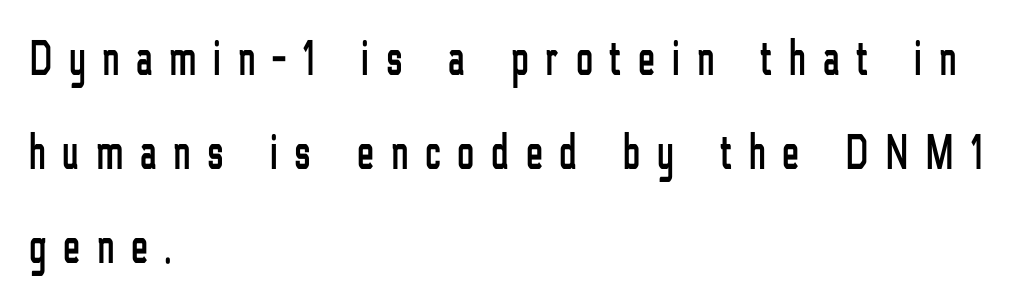
The image shows 50 px condensed sans-serif type, upright; set left-aligned, line spacing 1.88x, unusually wide letter spacing (+0.35 em), not underlined; low stroke contrast and a medium x-height.
